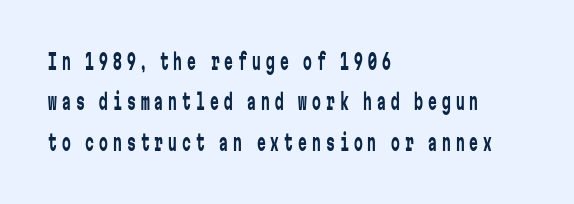
The area under the type is left untouched. Every row of glyphs begins at an identical x-position on the left. The line texture is sparse and dotted thanks to wide tracking. These lines were composed using upright roman letters. Weight: regular or lighter.
